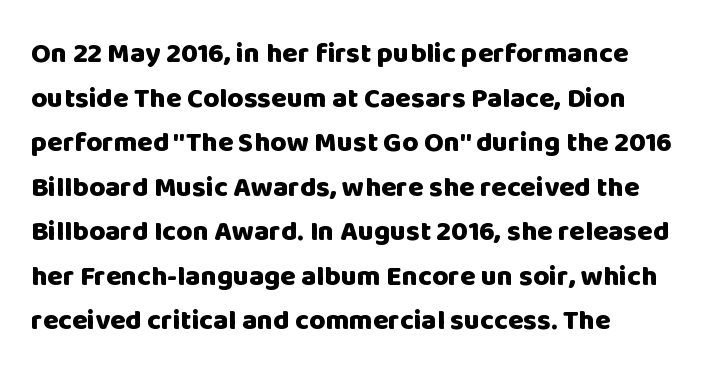
The image shows 28 px heavy sans-serif type, upright; set left-aligned, normal line spacing (1.59x), normal letter spacing, not underlined; low stroke contrast and a large x-height.
